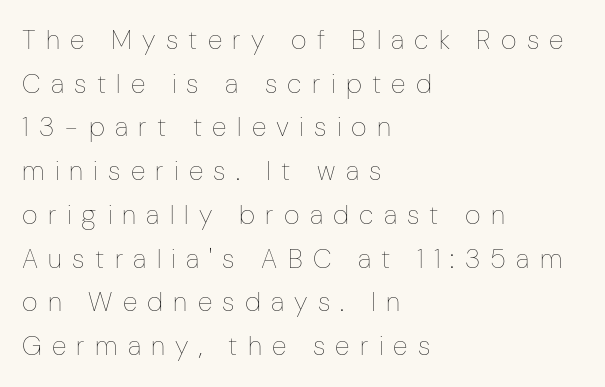
Quick note: underline off. The font is comparable to plain body text, perhaps lighter. The letters are spread apart with noticeably loose tracking. Successive baselines arrive at the customary interval. Does the lettering tilt? It doesn't — this is upright.
